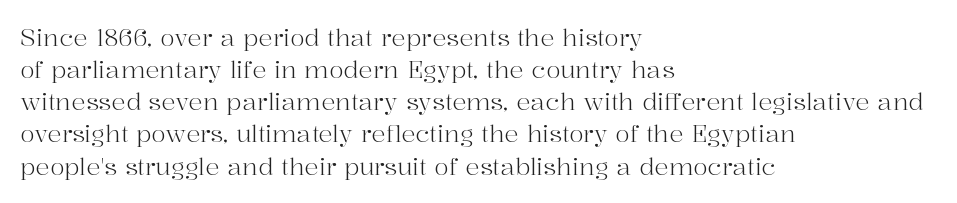
The image shows 24 px text type, upright; set left-aligned, normal line spacing (1.34x), normal letter spacing, not underlined.
